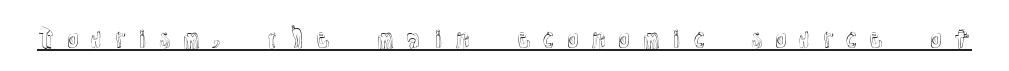
The image shows 25 px text type, upright; set unusually wide letter spacing (+0.37 em), underlined.
